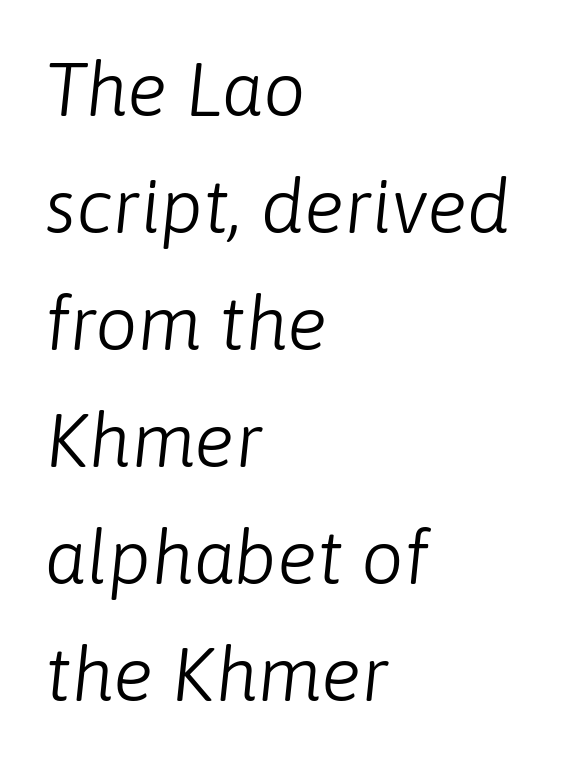
Rows of type keep a routine distance in the vertical direction. Heft: none added — not bold. A typesetter would call this proportional, since set widths differ per character. Descenders hang freely into open space.
